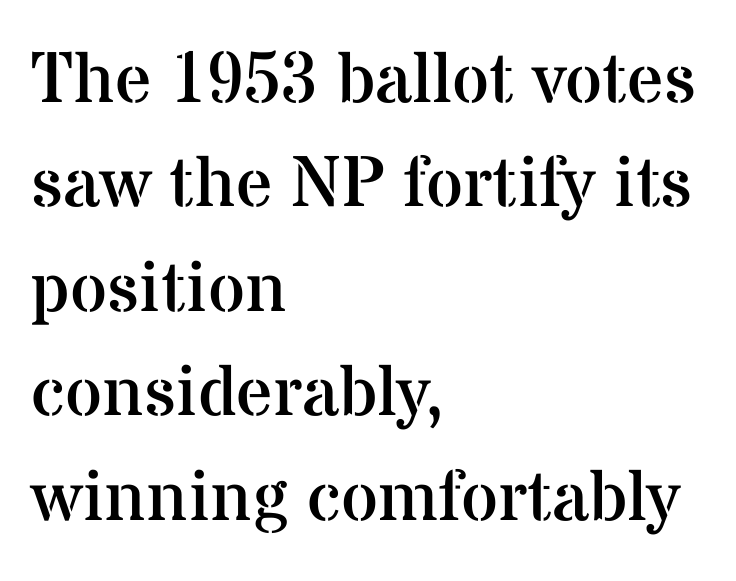
The face used here is rendered with its standard letterfit. A serif font was chosen for this passage. The typography opts for an upright posture over an oblique one. Looks like regular typesetting: each glyph gets only the width it needs. Compared with a typical body face, this is equally light or lighter still.
